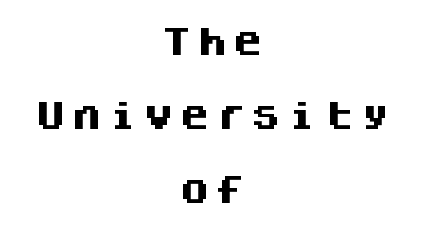
{"serif": "no", "italic": "no", "bold": "yes", "weight": "heavy", "width": "normal", "stroke_contrast": "medium", "x_height": "large", "monospaced": "yes", "underline": "no", "align": "center", "line_spacing": "loose", "line_spacing_ratio": 2.38, "glyph_px": 31}
